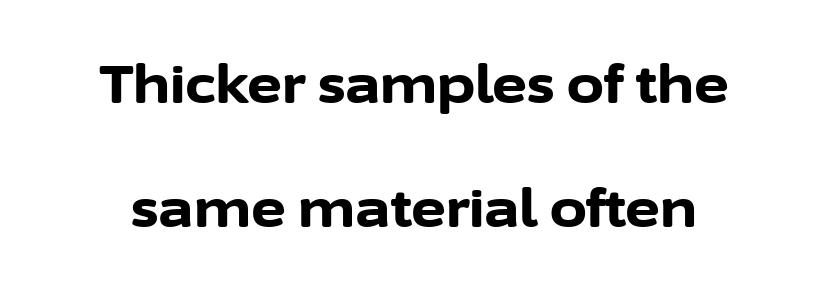
Q: Is the text bold? A: Yes.
Q: Is the text italic (slanted)? A: No, it is upright.
Q: Is the typeface a serif or a sans-serif typeface? A: Sans-serif.
Q: Is the text underlined? A: No.
Q: Is the spacing between letters normal or unusually wide? A: Normal.
Q: Is the spacing between lines tight, normal or loose? A: Loose.
Q: Width (condensed, normal, or wide)? A: Normal.
Q: Stroke contrast? A: Low.
Q: x-height? A: Medium.
Q: Monospaced? A: No.
